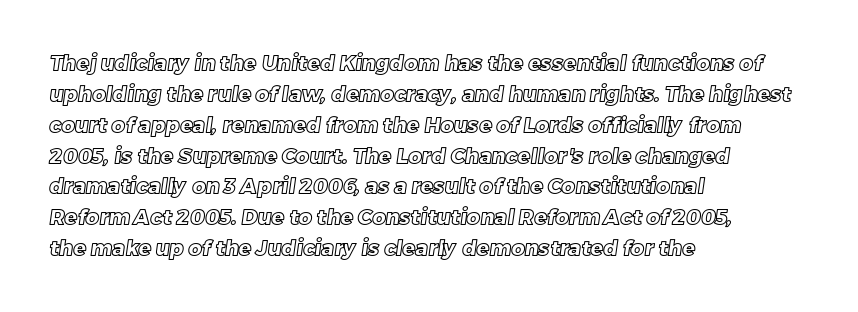
{"underline": "no", "align": "left", "line_spacing": "normal", "line_spacing_ratio": 1.47, "letter_spacing": "normal", "letter_spacing_em": 0.0, "glyph_px": 21}
